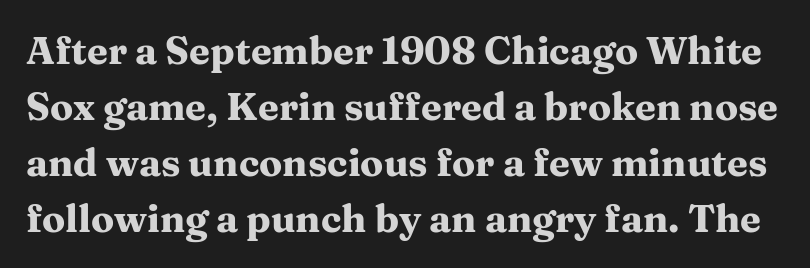
Q: Is the text bold? A: Yes.
Q: Is the text italic (slanted)? A: No, it is upright.
Q: Is the typeface a serif or a sans-serif typeface? A: Serif.
Q: Is the text underlined? A: No.
Q: Is the spacing between letters normal or unusually wide? A: Normal.
Q: Is the spacing between lines tight, normal or loose? A: Normal.
Q: Width (condensed, normal, or wide)? A: Wide.
Q: Stroke contrast? A: Medium.
Q: x-height? A: Medium.
Q: Monospaced? A: No.
